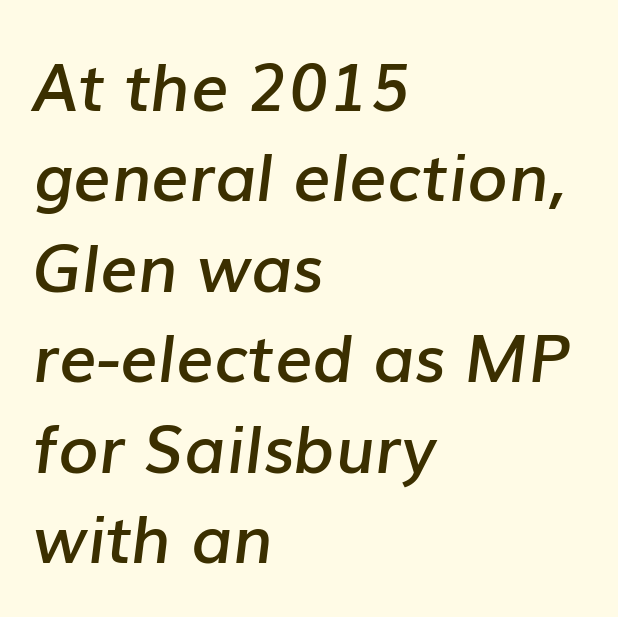
Q: Is the text bold? A: Semi-bold.
Q: Is the text italic (slanted)? A: Yes, it leans right by about 7 degrees.
Q: Is the text underlined? A: No.
Q: How is the paragraph aligned? A: Left-aligned.
Q: Is the spacing between letters normal or unusually wide? A: Normal.
Q: Is the spacing between lines tight, normal or loose? A: Normal.
Q: Width (condensed, normal, or wide)? A: Normal.
Q: Stroke contrast? A: Low.
Q: x-height? A: Medium.
Q: Monospaced? A: No.
